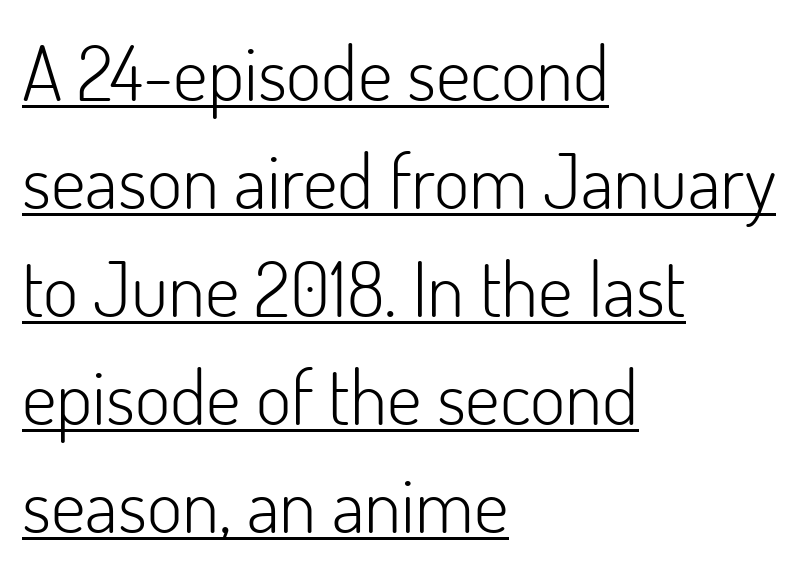
Q: Is the text bold? A: No.
Q: Is the text italic (slanted)? A: No, it is upright.
Q: Is the typeface a serif or a sans-serif typeface? A: Sans-serif.
Q: Is the text underlined? A: Yes.
Q: How is the paragraph aligned? A: Left-aligned.
Q: Is the spacing between letters normal or unusually wide? A: Normal.
Q: Is the spacing between lines tight, normal or loose? A: Normal.
Q: Width (condensed, normal, or wide)? A: Normal.
Q: Stroke contrast? A: Low.
Q: x-height? A: Small.
Q: Monospaced? A: No.
